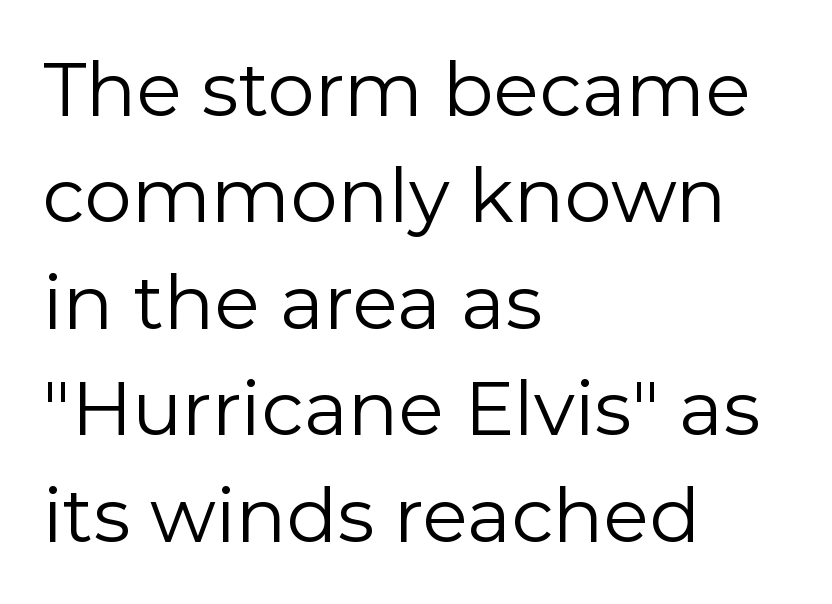
Posture: vertical. These lines are composed in type without serifs. This sample keeps an unexceptional amount of space between lines. Heft: none added — not bold.
